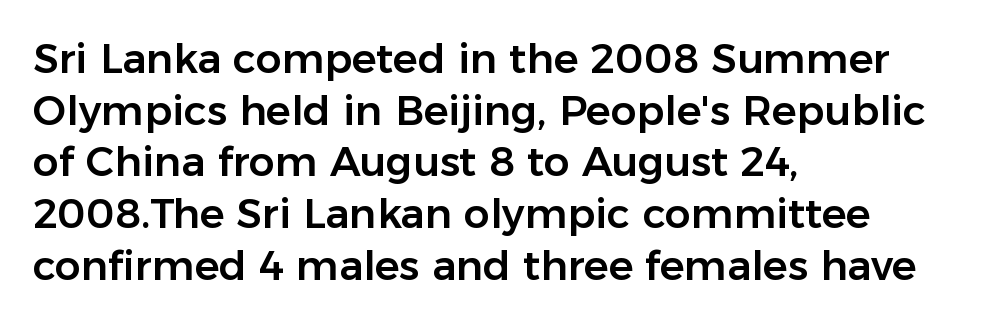
Is the letter spacing exaggerated? No — it looks like the ordinary default. The baseline area is clear. Every character sits straight up, as roman type does. Teacher's note: observe the even left margin — that is flush-left alignment. Spacing verdict: proportional, widths tailored to each character.
